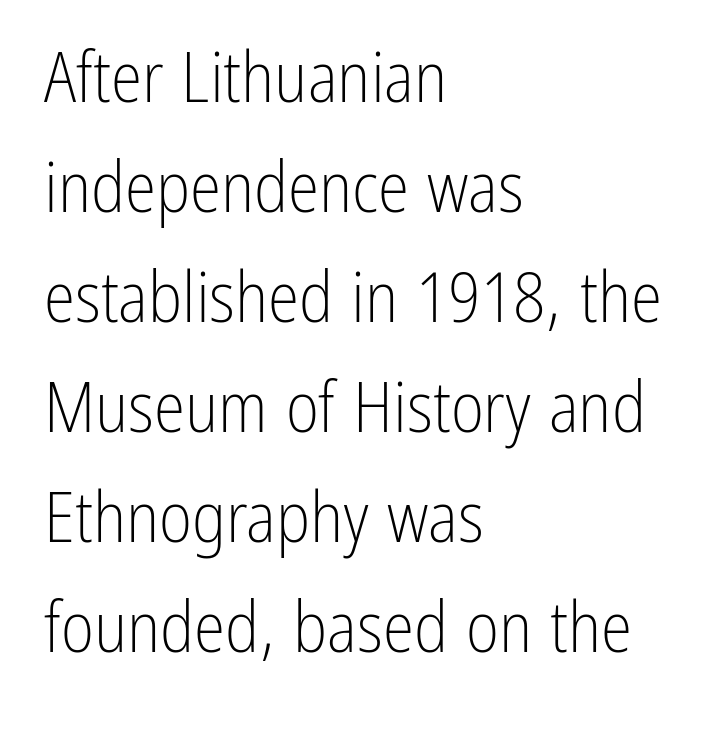
The image shows 71 px light, condensed sans-serif type, upright; set left-aligned, normal line spacing (1.55x), normal letter spacing, not underlined; low stroke contrast and a medium x-height.
